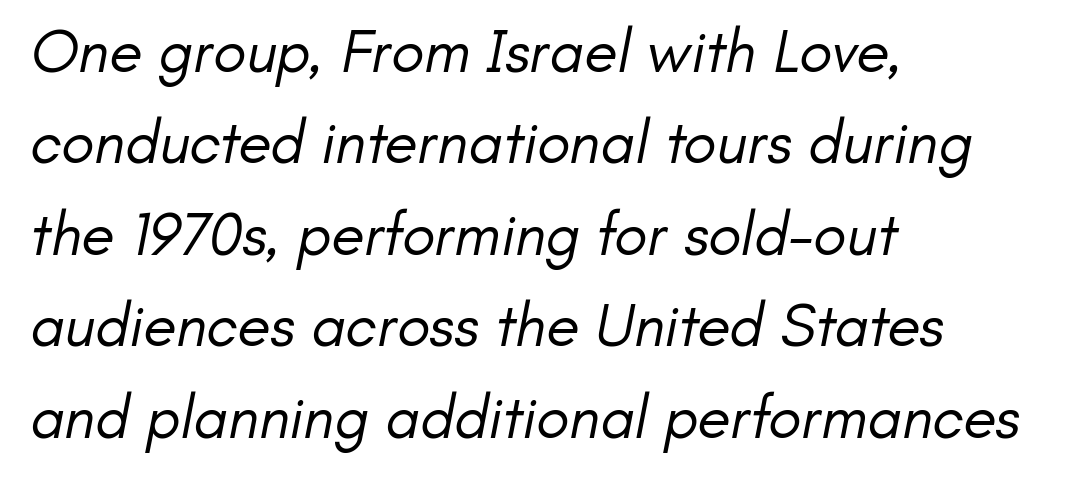
{"serif": "no", "bold": "no", "weight": "regular", "width": "normal", "stroke_contrast": "low", "x_height": "small", "monospaced": "no", "underline": "no", "align": "left", "line_spacing": "normal", "line_spacing_ratio": 1.5, "letter_spacing": "normal", "letter_spacing_em": 0.0, "glyph_px": 61}
